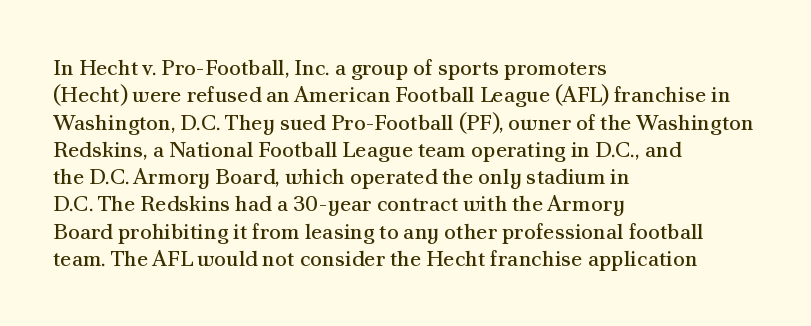
{"italic": "no", "bold": "no", "underline": "no", "align": "left", "line_spacing_ratio": 1.24, "letter_spacing": "normal", "letter_spacing_em": 0.0, "glyph_px": 22}
